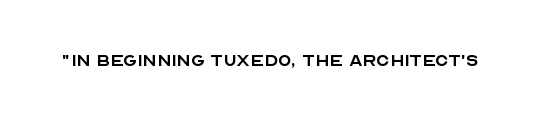
The space directly below the letters is spotless. Quick note: not italic, upright. The line texture is even and compact thanks to regular tracking. These glyphs show unthickened strokes, regular width or finer.
